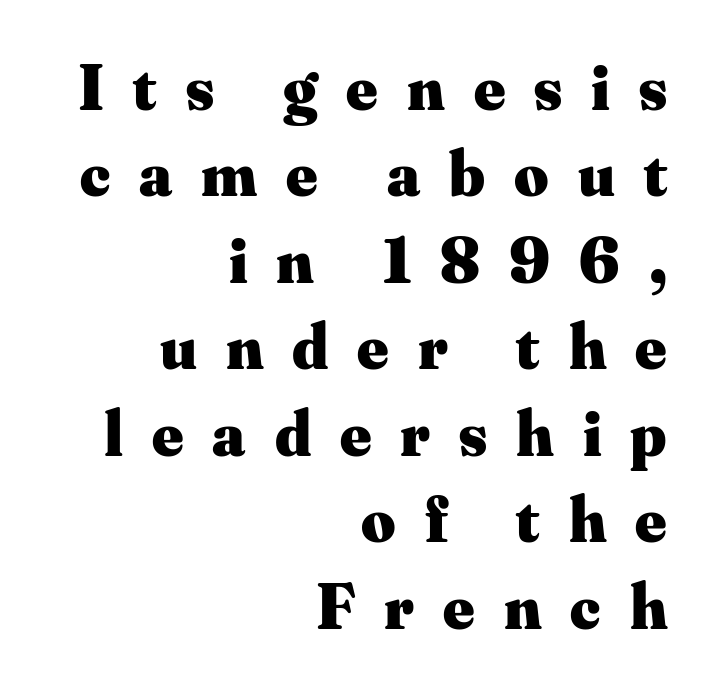
Q: Is the text bold? A: Yes.
Q: Is the text italic (slanted)? A: No, it is upright.
Q: Is the typeface a serif or a sans-serif typeface? A: Serif.
Q: Is the text underlined? A: No.
Q: How is the paragraph aligned? A: Right-aligned.
Q: Is the spacing between letters normal or unusually wide? A: Unusually wide.
Q: Is the spacing between lines tight, normal or loose? A: Normal.
Q: Width (condensed, normal, or wide)? A: Normal.
Q: Stroke contrast? A: Medium.
Q: x-height? A: Small.
Q: Monospaced? A: No.
